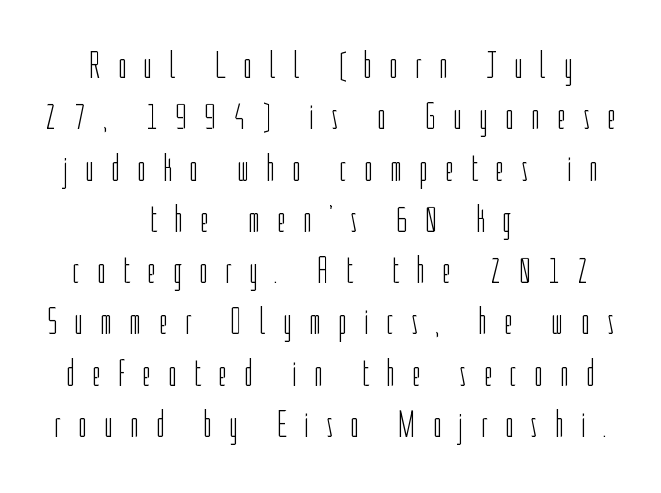
Q: Is the text bold? A: No.
Q: Is the text italic (slanted)? A: No, it is upright.
Q: Is the typeface a serif or a sans-serif typeface? A: Sans-serif.
Q: Is the text underlined? A: No.
Q: How is the paragraph aligned? A: Centered.
Q: Is the spacing between letters normal or unusually wide? A: Unusually wide.
Q: Is the spacing between lines tight, normal or loose? A: Normal.
Q: Width (condensed, normal, or wide)? A: Condensed.
Q: Stroke contrast? A: Low.
Q: x-height? A: Medium.
Q: Monospaced? A: No.
